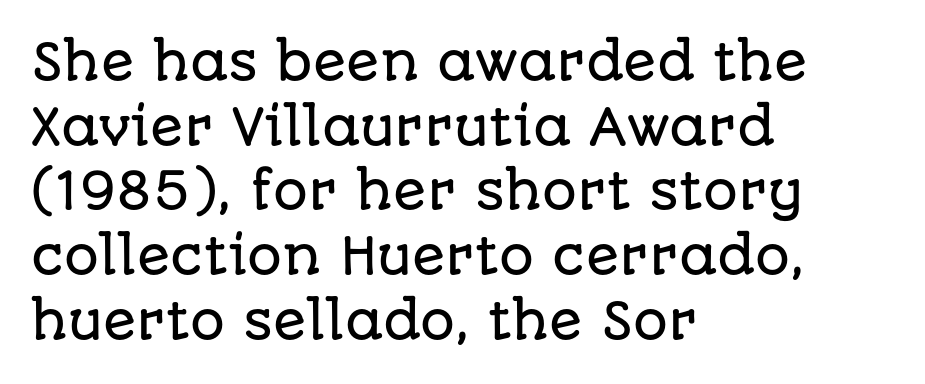
Tall strokes in this sample are plumb rather than angled. Caption: multi-line text, flush left, ragged right. Varying glyph widths throughout — classic text-font behaviour. The tracking reads as untouched default to a designer's eye. I'd call this a sans setting — the letters go barefoot. The string is rendered with underlining switched off.
